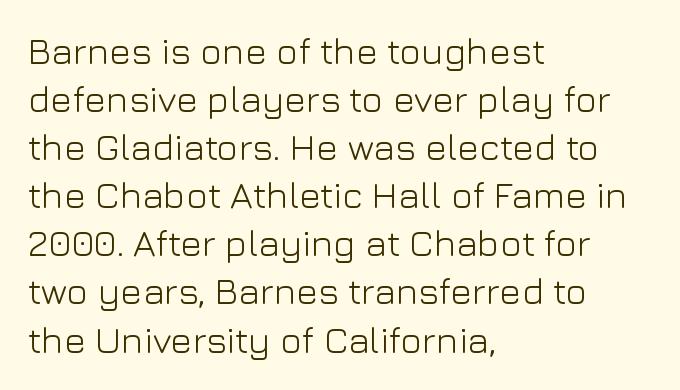
Q: Is the text bold? A: No.
Q: Is the text italic (slanted)? A: No, it is upright.
Q: Is the typeface a serif or a sans-serif typeface? A: Sans-serif.
Q: Is the text underlined? A: No.
Q: How is the paragraph aligned? A: Left-aligned.
Q: Is the spacing between letters normal or unusually wide? A: Normal.
Q: Is the spacing between lines tight, normal or loose? A: Normal.
Q: Width (condensed, normal, or wide)? A: Normal.
Q: Stroke contrast? A: Low.
Q: x-height? A: Medium.
Q: Monospaced? A: No.
